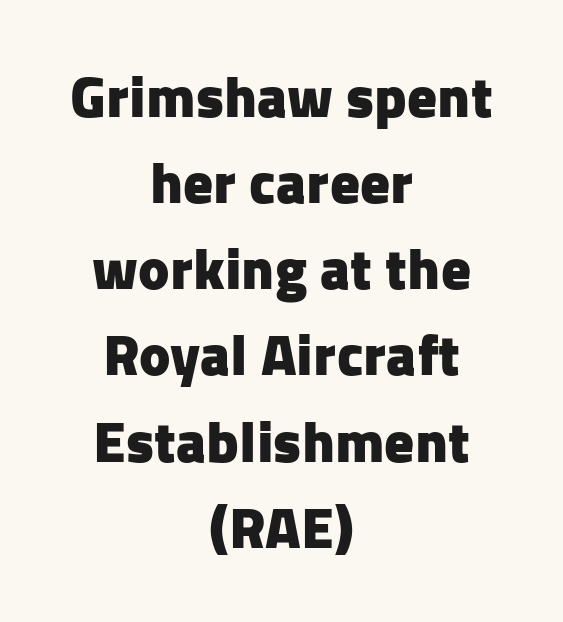
The image shows 59 px heavy sans-serif type, upright; set centered, normal line spacing (1.46x), normal letter spacing, not underlined; low stroke contrast and a medium x-height.
